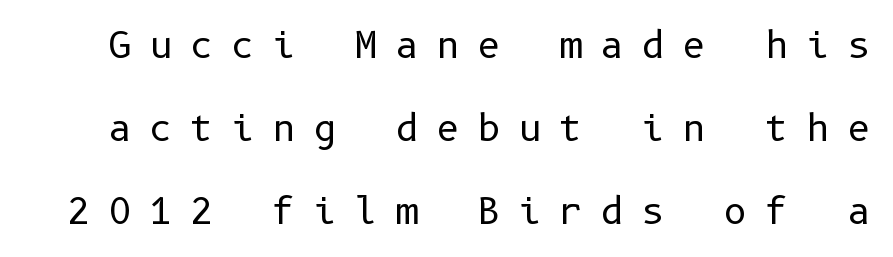
Font category for this specimen: sans-serif. Loosely led — the rows are spread out. Students, note that the glyphs here are deliberately spaced far apart. Think standard paragraph weight, or any step lighter than that. The font's upright variant was chosen for this text. Glance below the letters and you will spot only blank space.
